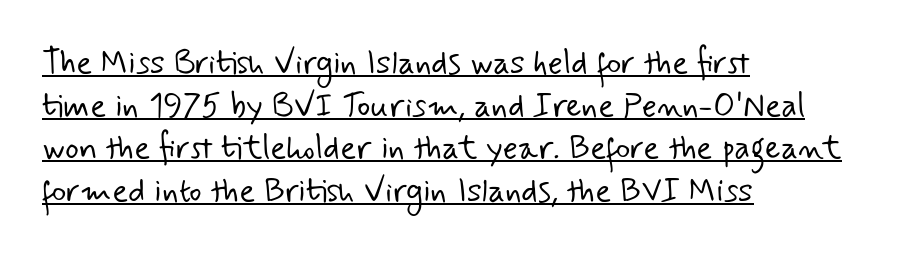
Q: Is the text bold? A: No.
Q: Is the typeface a serif or a sans-serif typeface? A: Sans-serif.
Q: Is the text underlined? A: Yes.
Q: How is the paragraph aligned? A: Left-aligned.
Q: Is the spacing between letters normal or unusually wide? A: Normal.
Q: Is the spacing between lines tight, normal or loose? A: Normal.
Q: Width (condensed, normal, or wide)? A: Normal.
Q: Stroke contrast? A: Low.
Q: x-height? A: Small.
Q: Monospaced? A: No.
